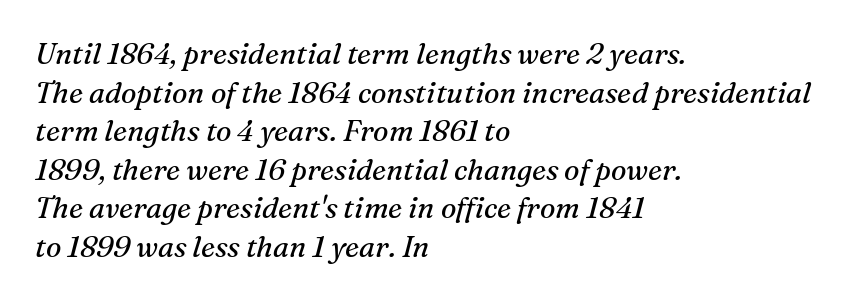
{"serif": "yes", "italic": "yes", "lean": "right", "slant_degrees": 16, "bold": "no", "weight": "regular", "width": "normal", "stroke_contrast": "medium", "x_height": "medium", "monospaced": "no", "underline": "no", "align": "left", "line_spacing": "normal", "line_spacing_ratio": 1.33, "letter_spacing": "normal", "letter_spacing_em": 0.0, "glyph_px": 29}
